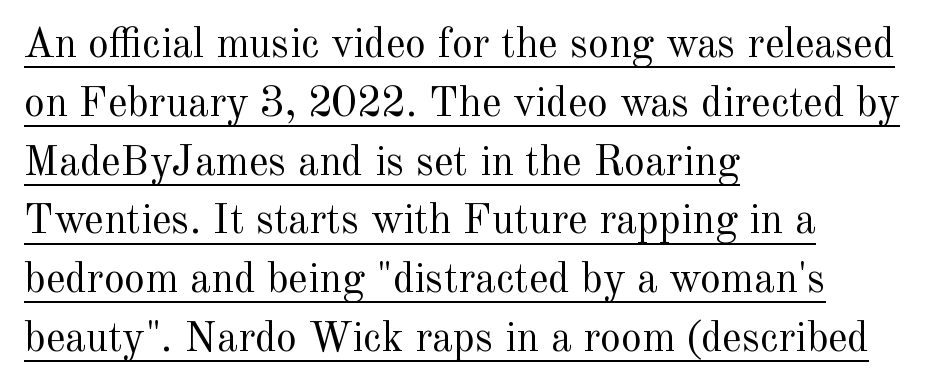
Emphasis is given by a line drawn under the lettering. The passage shown stacks its lines at a standard gap. Think of a printed novel: that variable character pitch is what you see here. This is roman type, the default non-slanted kind. The type family on display is of the serif kind. This rendering uses left alignment, leaving the right contour irregular.
